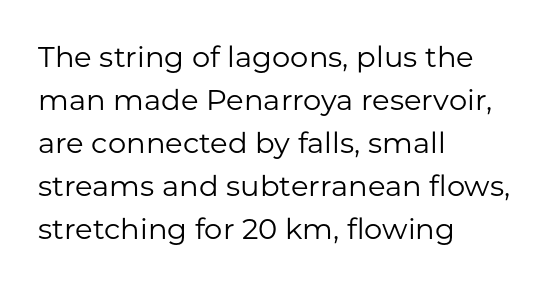
Q: Is the text bold? A: No.
Q: Is the text italic (slanted)? A: No, it is upright.
Q: Is the typeface a serif or a sans-serif typeface? A: Sans-serif.
Q: Is the text underlined? A: No.
Q: How is the paragraph aligned? A: Left-aligned.
Q: Is the spacing between letters normal or unusually wide? A: Normal.
Q: Is the spacing between lines tight, normal or loose? A: Normal.
Q: Width (condensed, normal, or wide)? A: Normal.
Q: Stroke contrast? A: Low.
Q: x-height? A: Medium.
Q: Monospaced? A: No.
